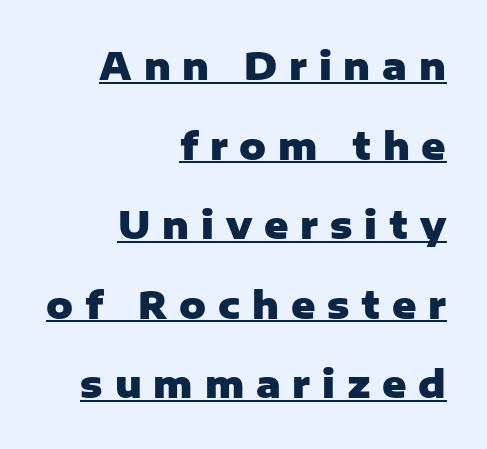
{"serif": "no", "italic": "no", "bold": "yes", "weight": "heavy", "width": "normal", "stroke_contrast": "low", "x_height": "medium", "monospaced": "no", "underline": "yes", "align": "right", "line_spacing": "loose", "line_spacing_ratio": 2.15, "letter_spacing": "wide", "letter_spacing_em": 0.32, "glyph_px": 37}
